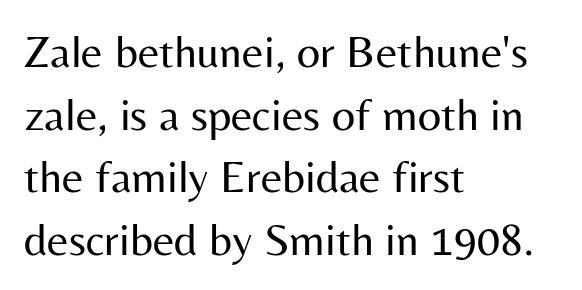
Letters rest on an invisible, unmarked baseline. Rows of type keep a routine distance in the vertical direction. The text was rendered using a sans face with plain stroke endings. Stems here are at most as thick as an everyday book face.
